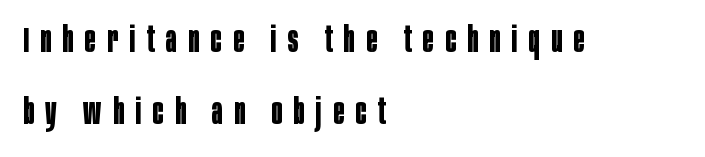
{"serif": "no", "italic": "no", "bold": "yes", "weight": "bold", "width": "condensed", "stroke_contrast": "low", "x_height": "large", "monospaced": "no", "underline": "no", "align": "left", "line_spacing": "loose", "line_spacing_ratio": 2.01, "letter_spacing": "wide", "letter_spacing_em": 0.32, "glyph_px": 36}
